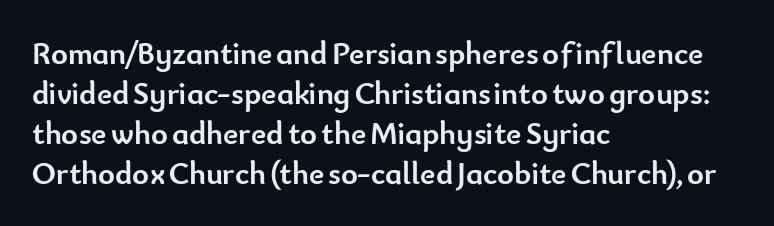
Are there feet on the stems? There aren't — it's a sans. Strokes here are thick enough to call this a true bold. These lines are rendered in a variable-pitch font. No word sits above an underline.
